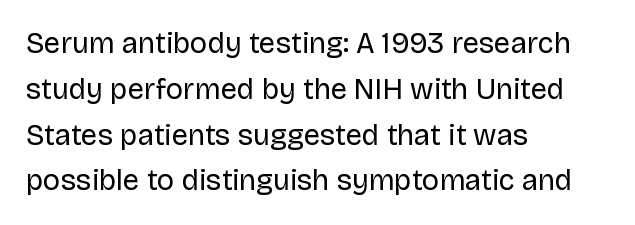
Q: Is the text bold? A: No.
Q: Is the text italic (slanted)? A: No, it is upright.
Q: Is the typeface a serif or a sans-serif typeface? A: Sans-serif.
Q: Is the text underlined? A: No.
Q: How is the paragraph aligned? A: Left-aligned.
Q: Is the spacing between letters normal or unusually wide? A: Normal.
Q: Is the spacing between lines tight, normal or loose? A: Normal.
Q: Width (condensed, normal, or wide)? A: Normal.
Q: Stroke contrast? A: Low.
Q: x-height? A: Large.
Q: Monospaced? A: No.
